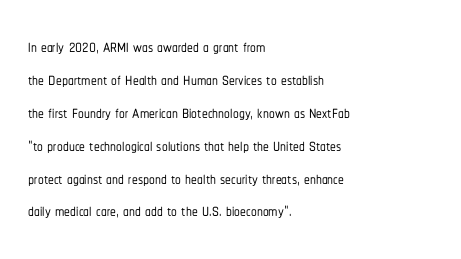
{"italic": "no", "underline": "no", "align": "left", "line_spacing": "normal", "line_spacing_ratio": 1.43, "letter_spacing": "normal", "letter_spacing_em": 0.0, "glyph_px": 23}
